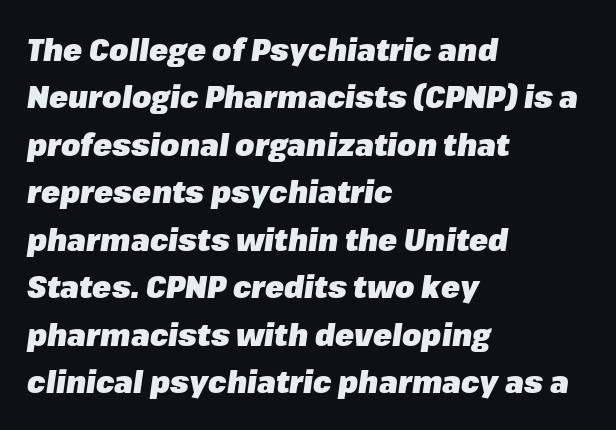
{"italic": "yes", "lean": "right", "slant_degrees": 8, "bold": "yes", "weight": "heavy", "width": "normal", "stroke_contrast": "low", "x_height": "medium", "monospaced": "no", "underline": "no", "align": "left", "line_spacing": "normal", "line_spacing_ratio": 1.53, "letter_spacing": "normal", "letter_spacing_em": 0.0, "glyph_px": 31}
